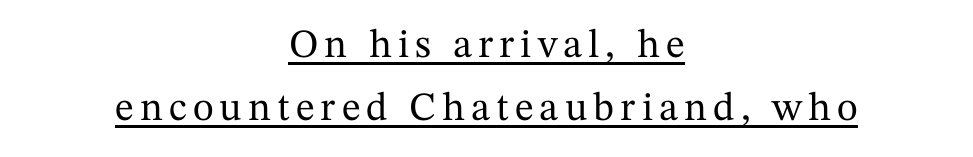
{"serif": "yes", "italic": "no", "width": "normal", "stroke_contrast": "medium", "x_height": "medium", "monospaced": "no", "underline": "yes", "align": "center", "line_spacing": "normal", "line_spacing_ratio": 1.58, "glyph_px": 40}
